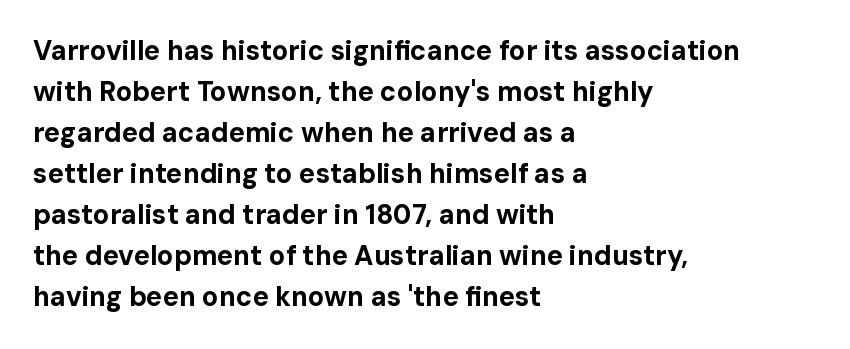
{"italic": "no", "bold": "yes", "underline": "no", "align": "left", "line_spacing": "normal", "line_spacing_ratio": 1.52, "letter_spacing": "normal", "letter_spacing_em": 0.0, "glyph_px": 27}
